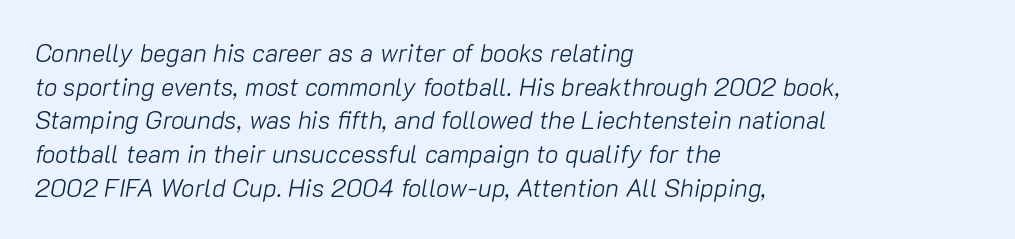
Q: Is the text bold? A: No.
Q: Is the text italic (slanted)? A: Yes, it leans right by about 10 degrees.
Q: Is the text underlined? A: No.
Q: How is the paragraph aligned? A: Left-aligned.
Q: Is the spacing between letters normal or unusually wide? A: Normal.
Q: Is the spacing between lines tight, normal or loose? A: Normal.
